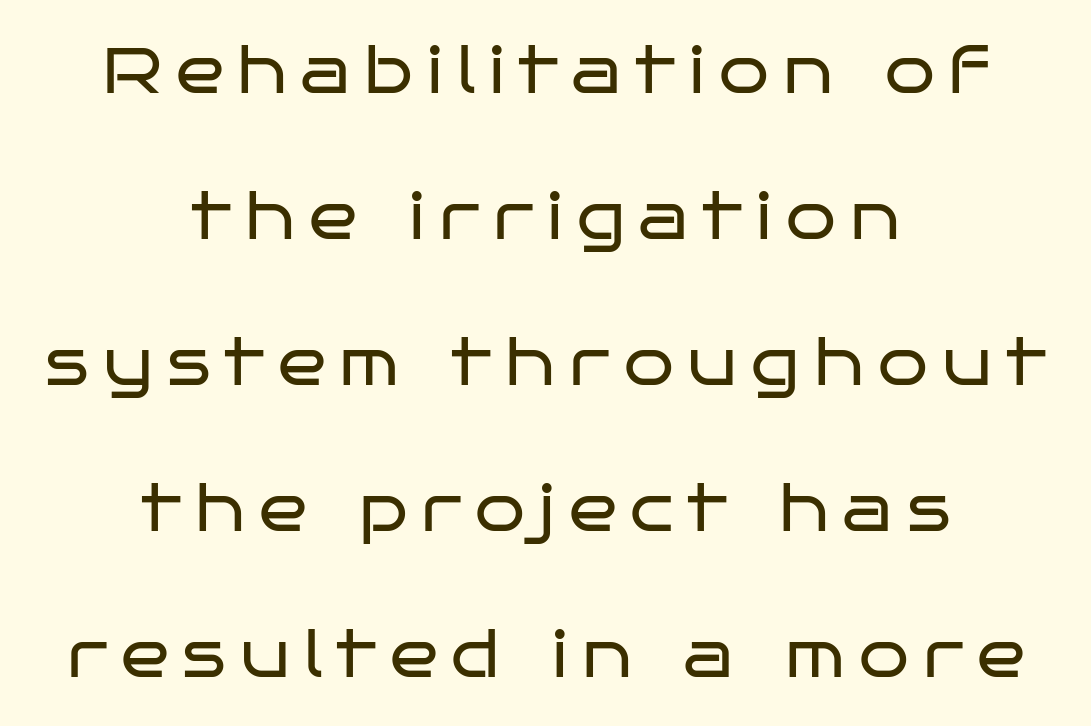
Q: Is the text bold? A: No.
Q: Is the text italic (slanted)? A: No, it is upright.
Q: Is the typeface a serif or a sans-serif typeface? A: Sans-serif.
Q: Is the text underlined? A: No.
Q: How is the paragraph aligned? A: Centered.
Q: Is the spacing between letters normal or unusually wide? A: Unusually wide.
Q: Is the spacing between lines tight, normal or loose? A: Loose.
Q: Width (condensed, normal, or wide)? A: Wide.
Q: Stroke contrast? A: Low.
Q: x-height? A: Large.
Q: Monospaced? A: No.
